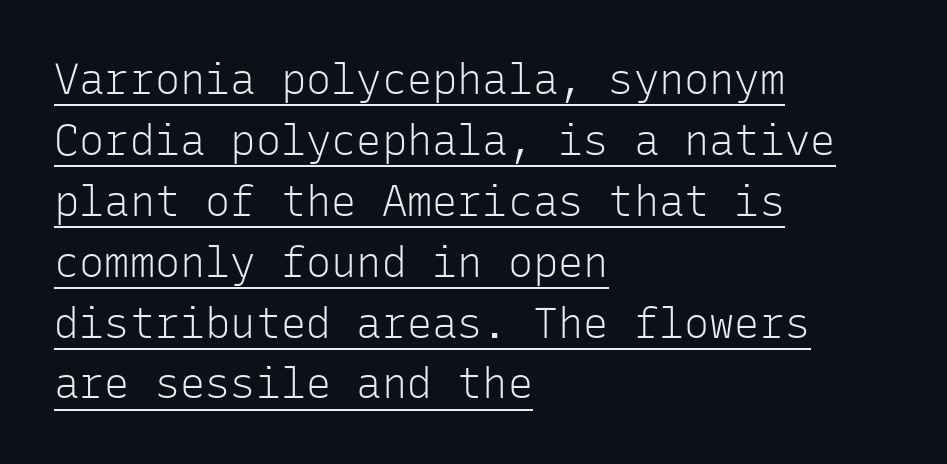
The image shows 42 px light sans-serif type, upright, monospaced; set left-aligned, normal line spacing (1.45x), normal letter spacing, underlined; low stroke contrast and a medium x-height.
